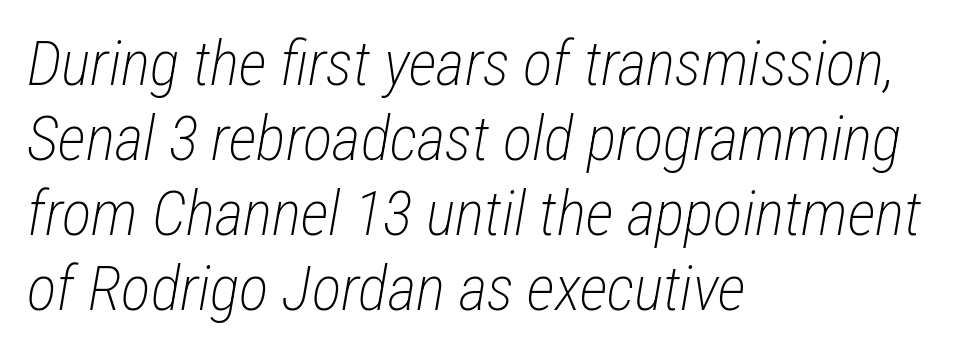
The zone under the glyphs is completely vacant. Compared with a centered layout, this one pins lines to the left instead. If you drew a line through each stem, it would be angled. This rendering leaves character spacing at its baseline value.
